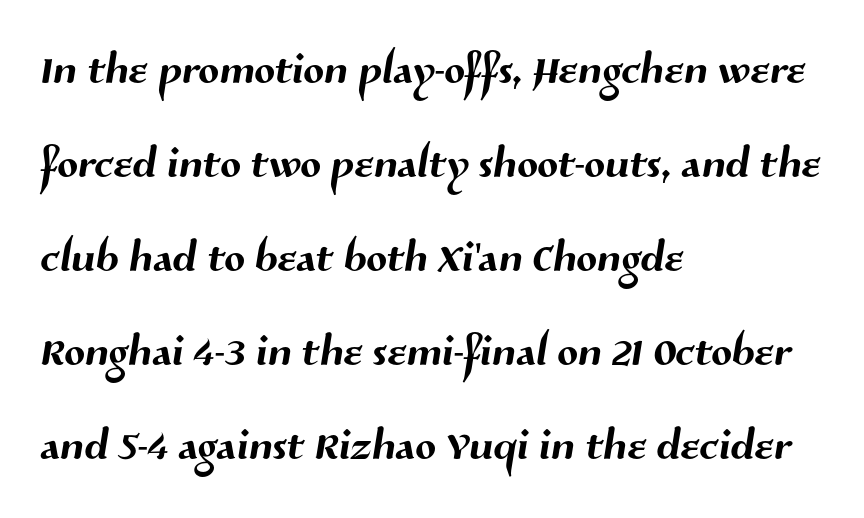
Q: Is the typeface a serif or a sans-serif typeface? A: Sans-serif.
Q: Is the text underlined? A: No.
Q: How is the paragraph aligned? A: Left-aligned.
Q: Is the spacing between letters normal or unusually wide? A: Normal.
Q: Is the spacing between lines tight, normal or loose? A: Normal.
Q: Width (condensed, normal, or wide)? A: Normal.
Q: Stroke contrast? A: Medium.
Q: x-height? A: Medium.
Q: Monospaced? A: No.
